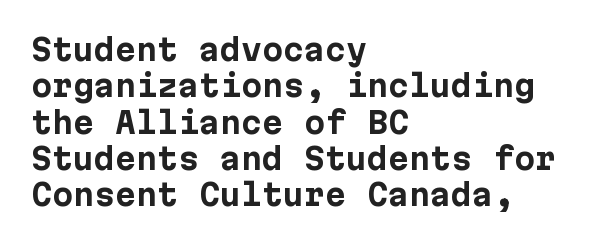
This rendering uses left alignment, leaving the right contour irregular. Students, note that the glyphs here touch the page at normal intervals. Tall strokes in this sample are plumb rather than angled. The glyphs in this specimen are sans serif. Summary of weight: heavy, a full bold. Each row of text sits above clean, open space.
